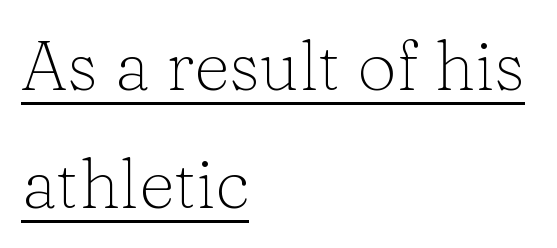
Q: Is the text bold? A: No.
Q: Is the text italic (slanted)? A: No, it is upright.
Q: Is the typeface a serif or a sans-serif typeface? A: Serif.
Q: Is the text underlined? A: Yes.
Q: How is the paragraph aligned? A: Left-aligned.
Q: Is the spacing between letters normal or unusually wide? A: Normal.
Q: Is the spacing between lines tight, normal or loose? A: Normal.
Q: Width (condensed, normal, or wide)? A: Normal.
Q: Stroke contrast? A: Low.
Q: x-height? A: Medium.
Q: Monospaced? A: No.
